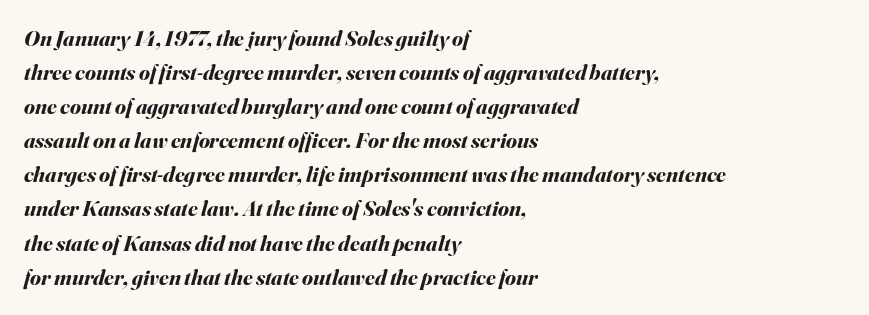
The image shows 22 px bold type, italic (leaning right); set left-aligned, normal line spacing (1.55x), normal letter spacing, not underlined.
